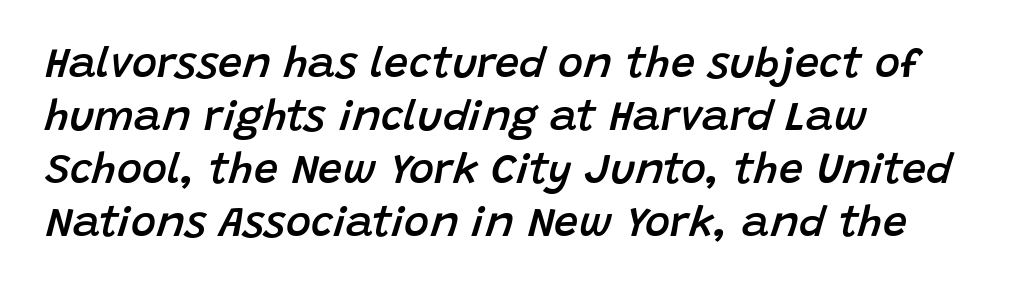
Italic: yes, the glyphs are oblique. Nobody drew a line under any word here. Typeset ragged right — the left edge is the straight one. Do the characters align in a grid? No, the font is proportional. Nothing unusual about the tracking: characters are spaced as the font intends. These lines carry some extra weight — a demibold, not a full bold.
